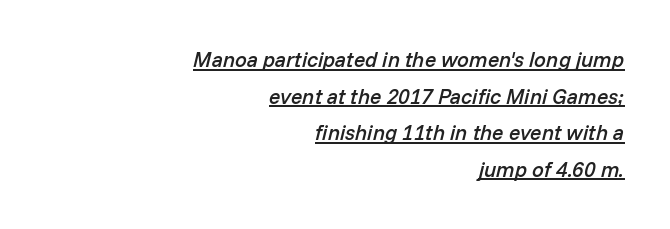
The image shows 21 px text type, italic (leaning right); set right-aligned, line spacing 1.74x, normal letter spacing, underlined.
